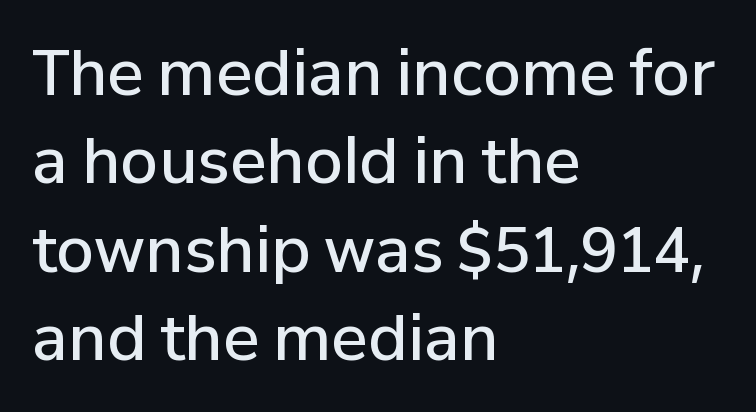
Q: Is the text bold? A: Semi-bold.
Q: Is the text italic (slanted)? A: No, it is upright.
Q: Is the typeface a serif or a sans-serif typeface? A: Sans-serif.
Q: Is the text underlined? A: No.
Q: How is the paragraph aligned? A: Left-aligned.
Q: Is the spacing between letters normal or unusually wide? A: Normal.
Q: Is the spacing between lines tight, normal or loose? A: Normal.
Q: Width (condensed, normal, or wide)? A: Normal.
Q: Stroke contrast? A: Low.
Q: x-height? A: Medium.
Q: Monospaced? A: No.
